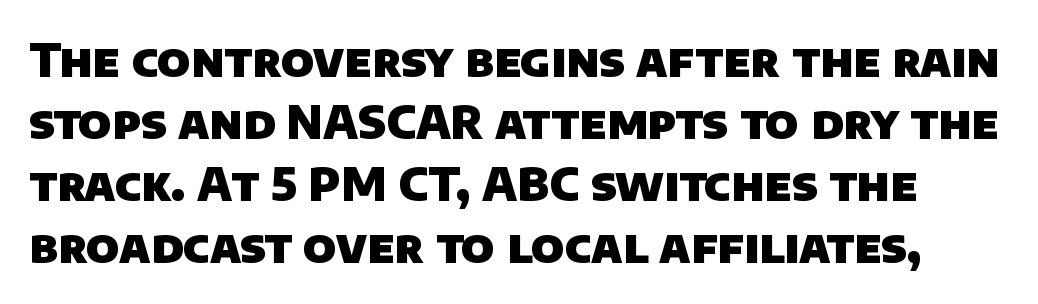
{"serif": "no", "bold": "yes", "weight": "heavy", "width": "normal", "stroke_contrast": "low", "x_height": "large", "monospaced": "no", "underline": "no", "line_spacing": "normal", "line_spacing_ratio": 1.35, "letter_spacing": "normal", "letter_spacing_em": 0.0, "glyph_px": 46}
